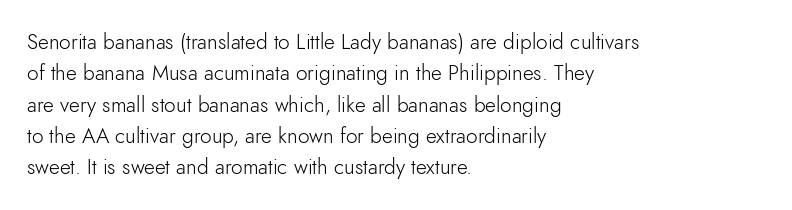
Q: Is the text bold? A: No.
Q: Is the text italic (slanted)? A: No, it is upright.
Q: Is the text underlined? A: No.
Q: How is the paragraph aligned? A: Left-aligned.
Q: Is the spacing between letters normal or unusually wide? A: Normal.
Q: Is the spacing between lines tight, normal or loose? A: Normal.
